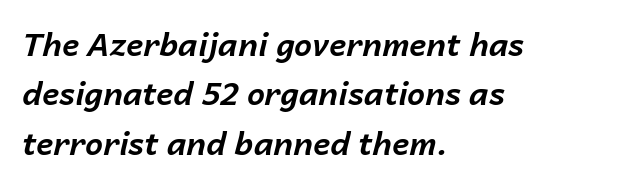
Q: Is the text bold? A: Yes.
Q: Is the text italic (slanted)? A: Yes, it leans right by about 14 degrees.
Q: Is the text underlined? A: No.
Q: How is the paragraph aligned? A: Left-aligned.
Q: Is the spacing between letters normal or unusually wide? A: Normal.
Q: Is the spacing between lines tight, normal or loose? A: Normal.
Q: Width (condensed, normal, or wide)? A: Normal.
Q: Stroke contrast? A: Low.
Q: x-height? A: Medium.
Q: Monospaced? A: No.
